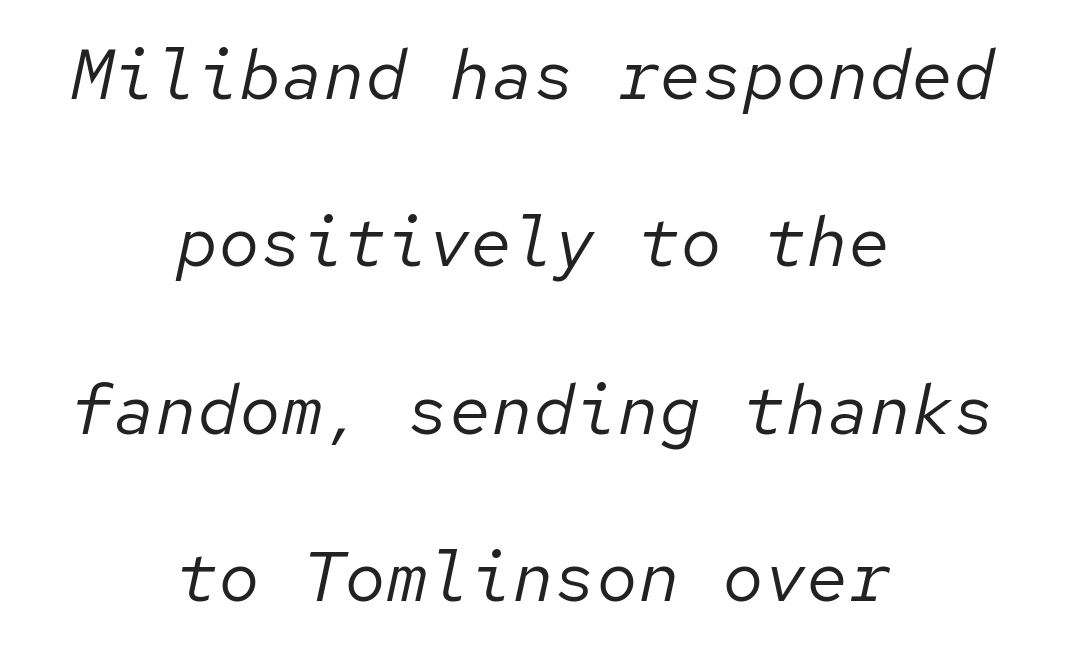
Which margin do the lines hug? Neither — every line sits in the middle. If you drew a line through each stem, it would be angled. Ink coverage per letter is moderate at most. Regarding leading, the lines here are spaced well apart. The letters march in equal steps, a hallmark of fixed-pitch type.
